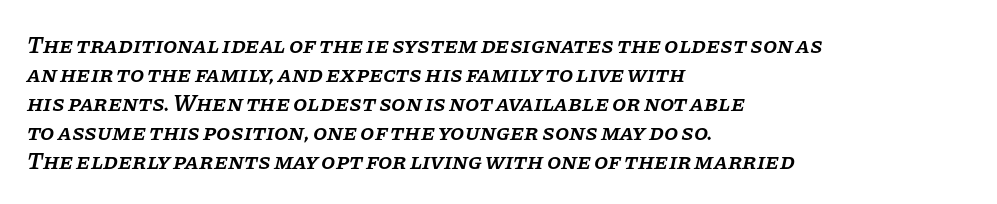
Q: Is the text bold? A: Semi-bold.
Q: Is the text italic (slanted)? A: Yes, it leans right by about 11 degrees.
Q: Is the text underlined? A: No.
Q: How is the paragraph aligned? A: Left-aligned.
Q: Is the spacing between letters normal or unusually wide? A: Normal.
Q: Is the spacing between lines tight, normal or loose? A: Normal.
